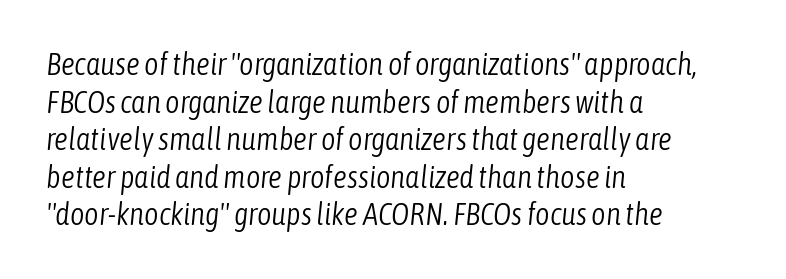
{"italic": "yes", "lean": "right", "slant_degrees": 6, "bold": "no", "weight": "light", "width": "condensed", "stroke_contrast": "low", "x_height": "medium", "monospaced": "no", "underline": "no", "align": "left", "line_spacing_ratio": 1.21, "letter_spacing": "normal", "letter_spacing_em": 0.0, "glyph_px": 31}
